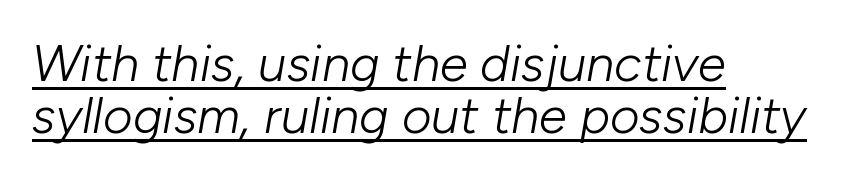
The image shows 51 px light type, italic (leaning right); set left-aligned, tight line spacing (1.02x), normal letter spacing, underlined; low stroke contrast and a medium x-height.
